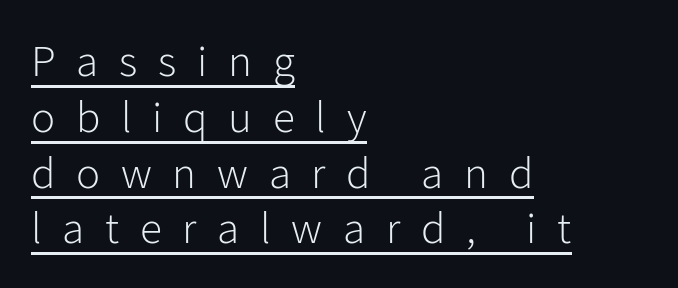
{"serif": "no", "italic": "no", "bold": "no", "weight": "light", "width": "normal", "stroke_contrast": "low", "x_height": "medium", "monospaced": "no", "underline": "yes", "align": "left", "line_spacing_ratio": 1.24, "letter_spacing": "wide", "letter_spacing_em": 0.46, "glyph_px": 45}
